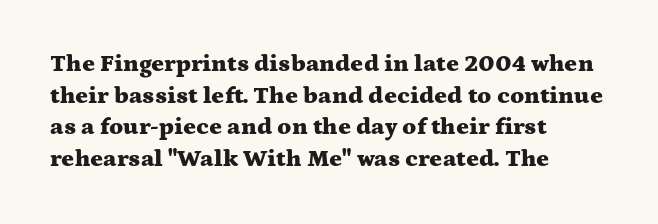
Q: Is the text bold? A: Yes.
Q: Is the text italic (slanted)? A: No, it is upright.
Q: Is the text underlined? A: No.
Q: How is the paragraph aligned? A: Left-aligned.
Q: Is the spacing between letters normal or unusually wide? A: Normal.
Q: Is the spacing between lines tight, normal or loose? A: Normal.
